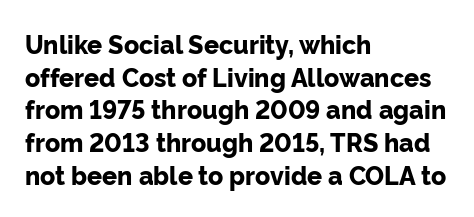
You could call the tracking neutral — neither tight nor loose. Ordinary non-slanted type is in use. Heavy, bold letterforms. Does the copy run flush right? No — it runs flush left. Regular leading.
